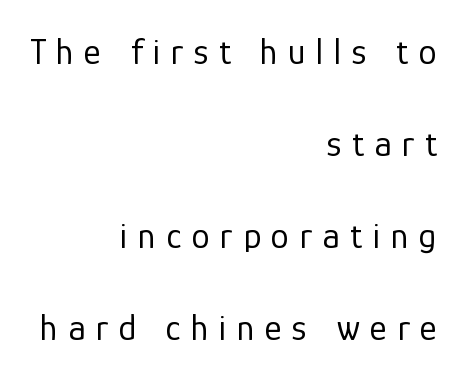
The image shows 37 px regular-weight sans-serif type, upright; set right-aligned, loose line spacing (2.49x), unusually wide letter spacing (+0.28 em), not underlined; low stroke contrast and a medium x-height.
